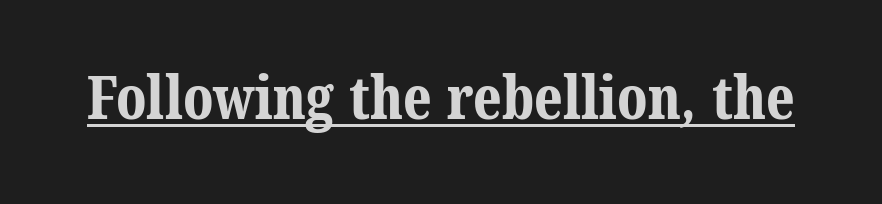
Q: Is the text bold? A: Yes.
Q: Is the typeface a serif or a sans-serif typeface? A: Serif.
Q: Is the text underlined? A: Yes.
Q: Is the spacing between letters normal or unusually wide? A: Normal.
Q: Width (condensed, normal, or wide)? A: Normal.
Q: Stroke contrast? A: Medium.
Q: x-height? A: Medium.
Q: Monospaced? A: No.
